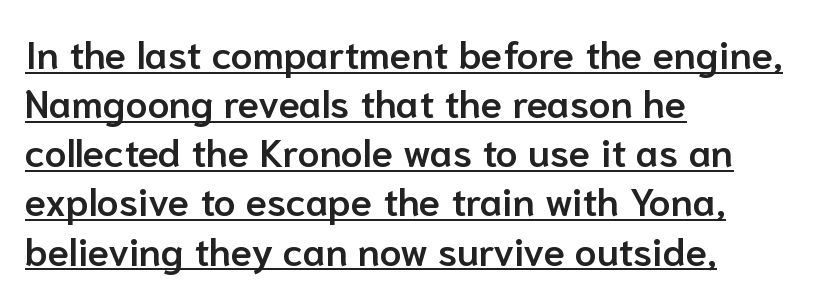
{"serif": "no", "italic": "no", "bold": "semi", "weight": "semibold", "width": "normal", "stroke_contrast": "low", "x_height": "medium", "monospaced": "no", "underline": "yes", "align": "left", "line_spacing": "normal", "line_spacing_ratio": 1.26, "letter_spacing": "normal", "letter_spacing_em": 0.0, "glyph_px": 39}
